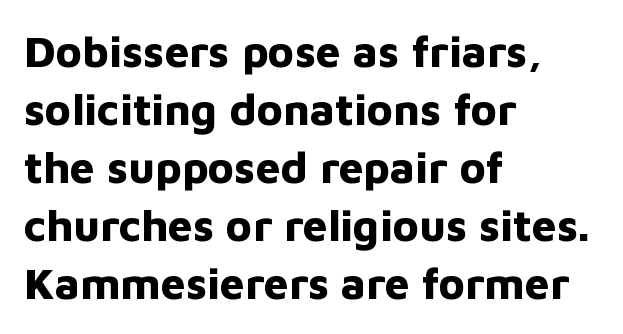
{"serif": "no", "italic": "no", "bold": "yes", "weight": "bold", "width": "normal", "stroke_contrast": "low", "x_height": "medium", "monospaced": "no", "underline": "no", "align": "left", "line_spacing": "normal", "line_spacing_ratio": 1.32, "letter_spacing": "normal", "letter_spacing_em": 0.0, "glyph_px": 44}
